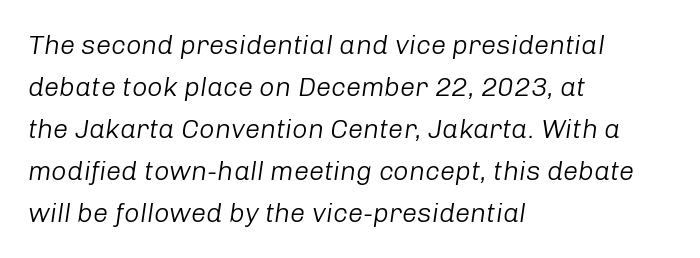
The image shows 27 px text type, italic (leaning right); set left-aligned, normal line spacing (1.56x), normal letter spacing, not underlined.
